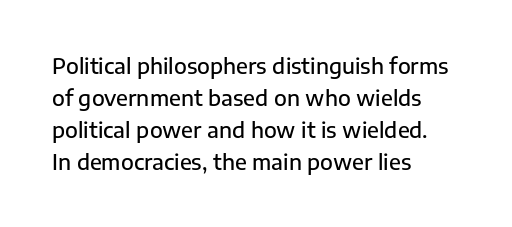
{"italic": "no", "bold": "semi", "underline": "no", "align": "left", "line_spacing": "normal", "line_spacing_ratio": 1.52, "letter_spacing": "normal", "letter_spacing_em": 0.0, "glyph_px": 21}
